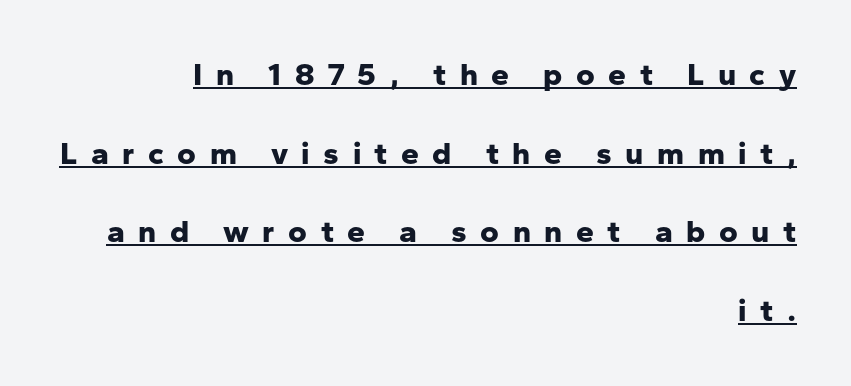
Q: Is the text bold? A: Yes.
Q: Is the text italic (slanted)? A: No, it is upright.
Q: Is the typeface a serif or a sans-serif typeface? A: Sans-serif.
Q: Is the text underlined? A: Yes.
Q: How is the paragraph aligned? A: Right-aligned.
Q: Is the spacing between letters normal or unusually wide? A: Unusually wide.
Q: Is the spacing between lines tight, normal or loose? A: Loose.
Q: Width (condensed, normal, or wide)? A: Normal.
Q: Stroke contrast? A: Low.
Q: x-height? A: Medium.
Q: Monospaced? A: No.
